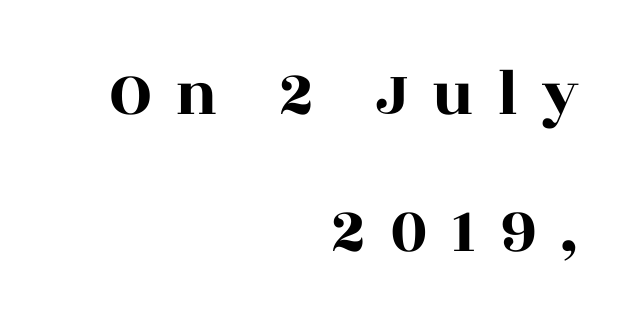
{"serif": "yes", "italic": "no", "width": "wide", "x_height": "large", "monospaced": "no", "underline": "no", "align": "right", "line_spacing": "loose", "line_spacing_ratio": 2.08, "letter_spacing": "wide", "letter_spacing_em": 0.36, "glyph_px": 66}
